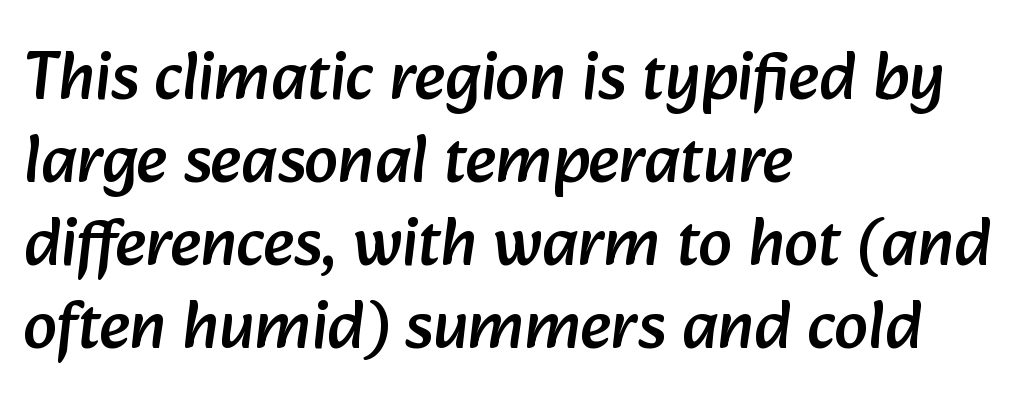
The image shows 68 px sans-serif type; set left-aligned, line spacing 1.22x, normal letter spacing, not underlined; low stroke contrast and a medium x-height.
